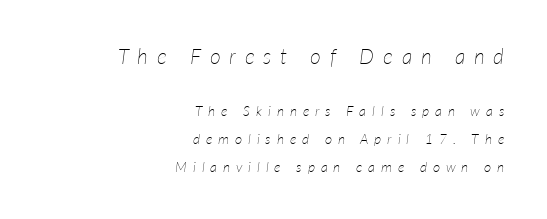
Q: Is the text bold? A: No.
Q: Is the text italic (slanted)? A: Yes, it leans right by about 7 degrees.
Q: Is the text underlined? A: No.
Q: How is the paragraph aligned? A: Right-aligned.
Q: Is the spacing between letters normal or unusually wide? A: Unusually wide.
Q: Is the spacing between lines tight, normal or loose? A: Loose.
Q: Which block of text is set in a larger size, the first (top) or the second (bottom)? A: The first (top) one.
